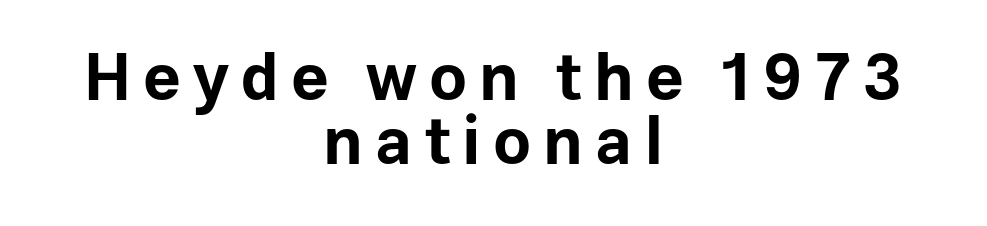
{"serif": "no", "italic": "no", "bold": "yes", "weight": "bold", "width": "normal", "stroke_contrast": "low", "x_height": "medium", "monospaced": "no", "underline": "no", "align": "center", "line_spacing": "tight", "line_spacing_ratio": 0.97, "glyph_px": 66}
